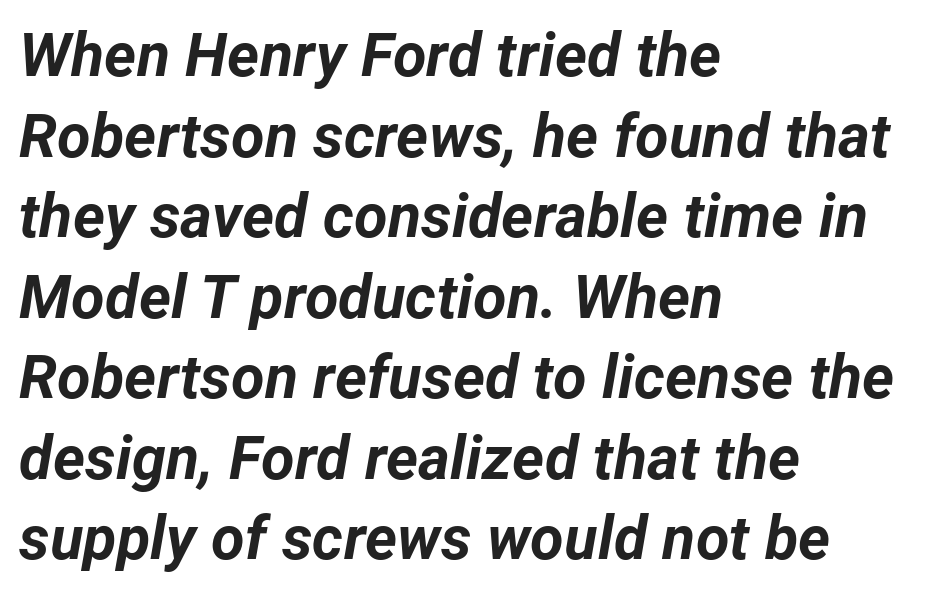
{"italic": "yes", "lean": "right", "slant_degrees": 12, "bold": "yes", "weight": "bold", "width": "normal", "stroke_contrast": "low", "x_height": "medium", "monospaced": "no", "underline": "no", "align": "left", "line_spacing": "normal", "line_spacing_ratio": 1.32, "letter_spacing": "normal", "letter_spacing_em": 0.0, "glyph_px": 61}
